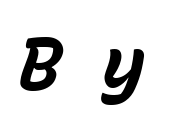
Students, note that the glyphs here are deliberately spaced far apart. This sample has the even, mechanical cadence of fixed-width lettering. The passage shown is not underscored anywhere. Every letter is thick-stroked: bold, no question. Slant detected: the letters are inclined.
